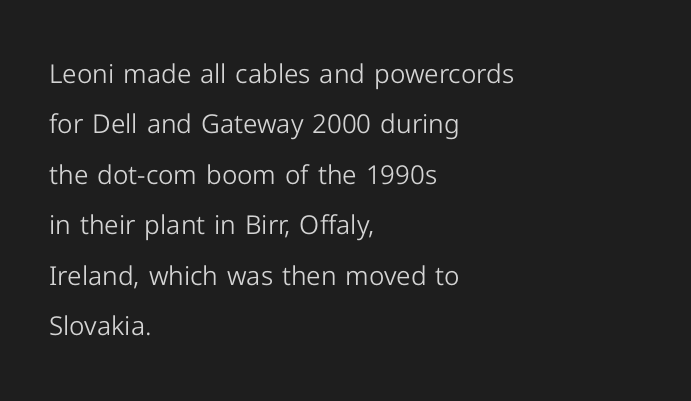
The font's upright variant was chosen for this text. This sample is left-justified, so line endings fall wherever the words run out. Honestly, the letter spacing is just normal — you wouldn't notice it. A clean baseline with only descenders dipping below it.
